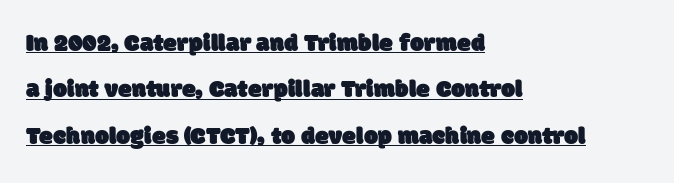
Q: Is the text underlined? A: Yes.
Q: How is the paragraph aligned? A: Left-aligned.
Q: Is the spacing between letters normal or unusually wide? A: Normal.
